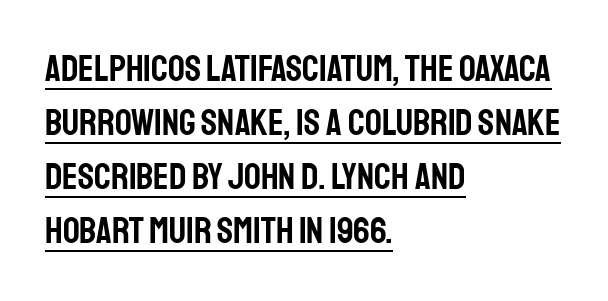
{"serif": "no", "italic": "no", "width": "condensed", "stroke_contrast": "low", "x_height": "large", "monospaced": "no", "underline": "yes", "align": "left", "line_spacing": "normal", "line_spacing_ratio": 1.46, "letter_spacing": "normal", "letter_spacing_em": 0.0, "glyph_px": 37}
